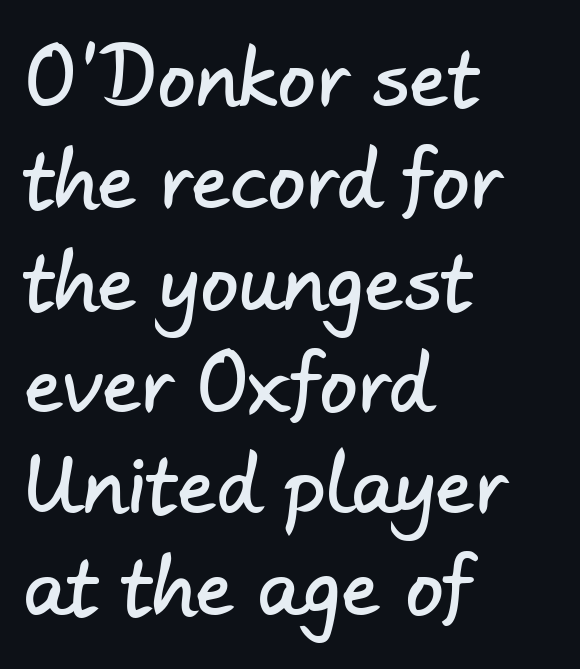
Observe the absence of serifs on each vertical stroke in this sample. Leftover space on each line is placed entirely after the last word. Each letter keeps its own natural width here, so spacing adapts to shape. Characters follow at the spacing the type designer built in. Check the space under the baseline: it is left empty. Honestly, the row spacing looks completely unremarkable.
